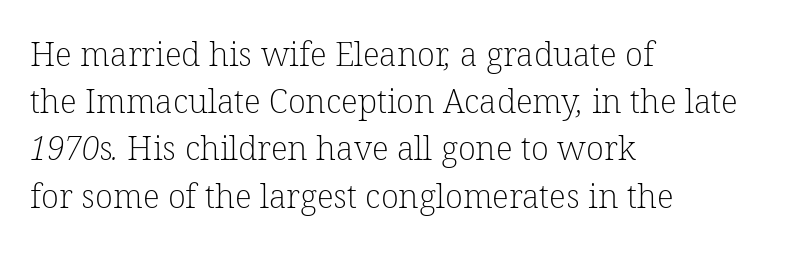
The image shows 33 px light serif type; set left-aligned, normal line spacing (1.43x), normal letter spacing, not underlined; low stroke contrast and a medium x-height.
